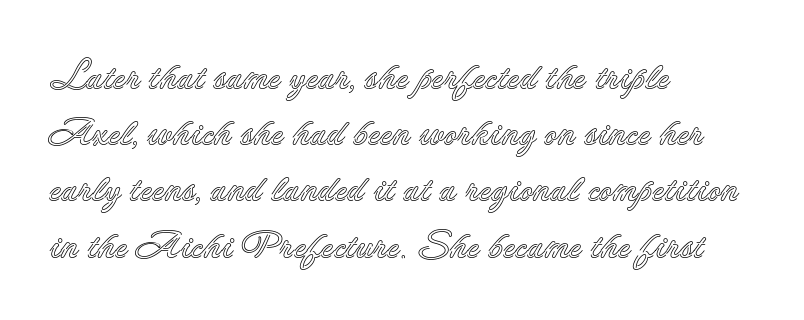
Q: Is the text italic (slanted)? A: Yes.
Q: Is the text underlined? A: No.
Q: How is the paragraph aligned? A: Left-aligned.
Q: Is the spacing between letters normal or unusually wide? A: Normal.
Q: Is the spacing between lines tight, normal or loose? A: Normal.
Q: Width (condensed, normal, or wide)? A: Normal.
Q: x-height? A: Small.
Q: Monospaced? A: No.
